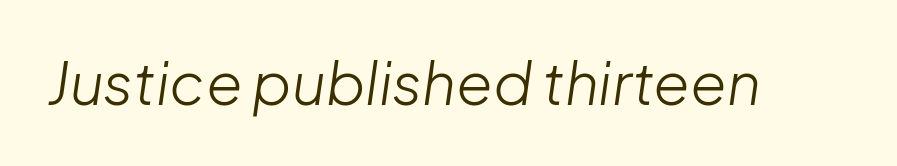
Varying glyph widths throughout — classic text-font behaviour. Is the type slanted? Yes — the strokes lean at a clear angle. Weight: regular or lighter. The space beneath each line is pristine and unruled. The horizontal fit of the characters is conventional and even.
